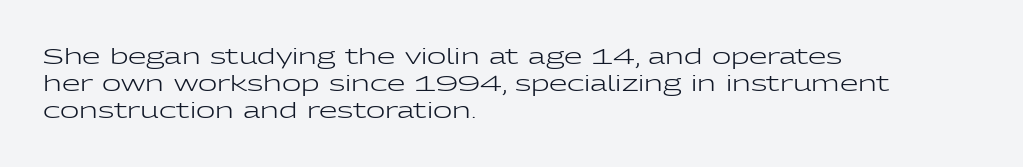
Q: Is the text bold? A: No.
Q: Is the text italic (slanted)? A: No, it is upright.
Q: Is the text underlined? A: No.
Q: How is the paragraph aligned? A: Left-aligned.
Q: Is the spacing between letters normal or unusually wide? A: Normal.
Q: Is the spacing between lines tight, normal or loose? A: Normal.
